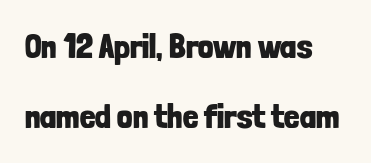
{"serif": "no", "italic": "no", "bold": "yes", "weight": "bold", "width": "condensed", "stroke_contrast": "low", "x_height": "medium", "monospaced": "no", "underline": "no", "align": "left", "line_spacing": "loose", "line_spacing_ratio": 2.07, "letter_spacing": "normal", "letter_spacing_em": 0.0, "glyph_px": 34}
